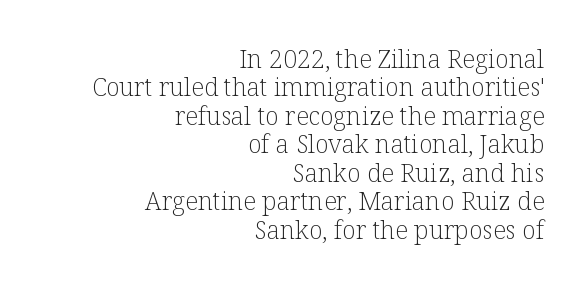
Q: Is the text bold? A: No.
Q: Is the text italic (slanted)? A: No, it is upright.
Q: Is the text underlined? A: No.
Q: How is the paragraph aligned? A: Right-aligned.
Q: Is the spacing between letters normal or unusually wide? A: Normal.
Q: Is the spacing between lines tight, normal or loose? A: Tight.
